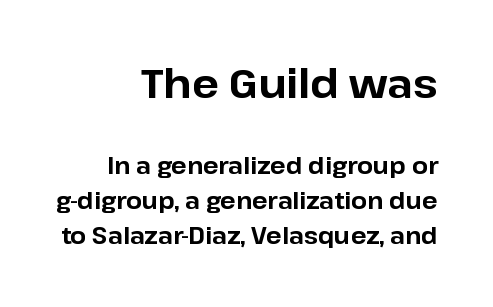
Here the designer chose a conventional face with non-uniform glyph widths. A clean baseline with only descenders dipping below it. Spacing between characters is what you'd get straight out of the box. I'd call this a sans setting — the letters go barefoot. Two sizes are in play, and the larger belongs to the first block.
